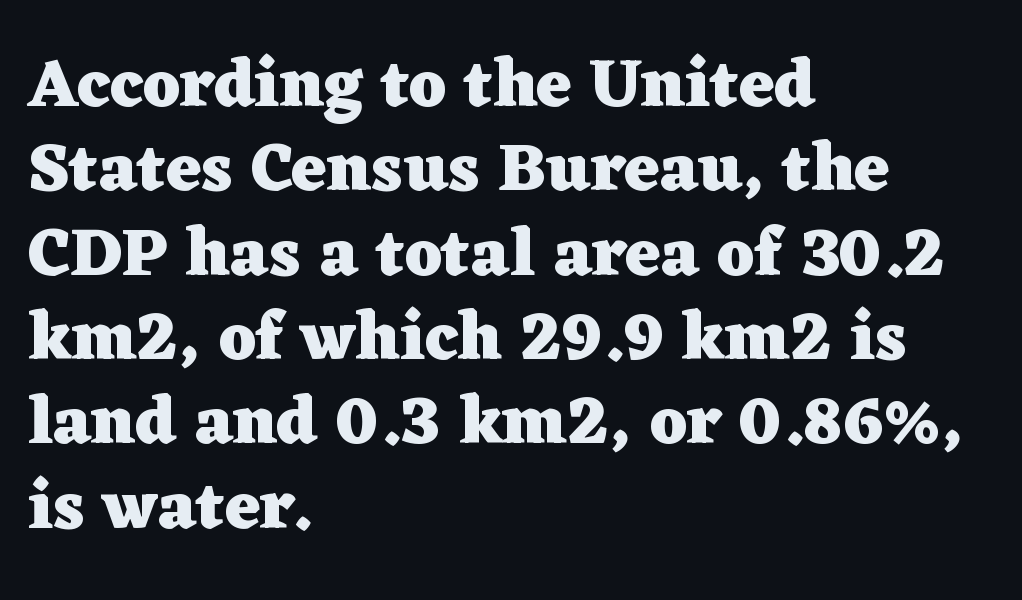
{"serif": "yes", "italic": "no", "bold": "yes", "weight": "heavy", "width": "wide", "stroke_contrast": "low", "x_height": "medium", "monospaced": "no", "underline": "no", "align": "left", "line_spacing_ratio": 1.24, "letter_spacing": "normal", "letter_spacing_em": 0.0, "glyph_px": 68}
